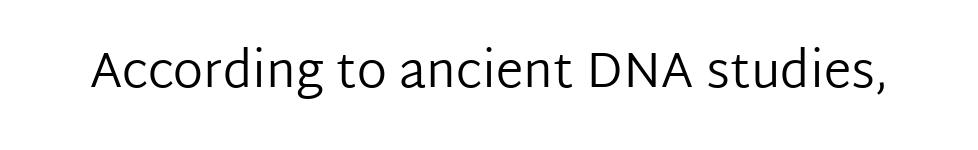
Q: Is the text bold? A: No.
Q: Is the text italic (slanted)? A: No, it is upright.
Q: Is the typeface a serif or a sans-serif typeface? A: Sans-serif.
Q: Is the text underlined? A: No.
Q: Is the spacing between letters normal or unusually wide? A: Normal.
Q: Width (condensed, normal, or wide)? A: Normal.
Q: Stroke contrast? A: Low.
Q: x-height? A: Medium.
Q: Monospaced? A: No.
